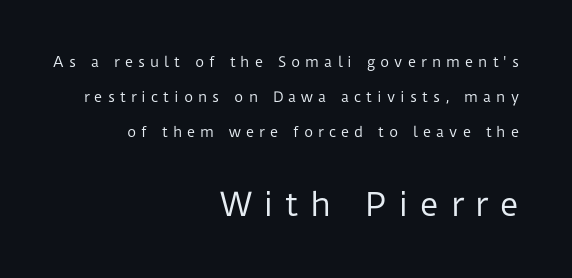
Students, note that the glyphs here are deliberately spaced far apart. The letters advance in unequal steps, a hallmark of proportional type. The glyphs are unaccompanied by any horizontal stroke below them. If you drew a line through each stem, it would be perfectly vertical.
